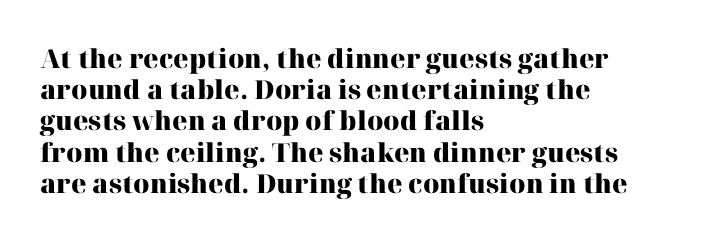
Q: Is the text bold? A: Yes.
Q: Is the text italic (slanted)? A: No, it is upright.
Q: Is the text underlined? A: No.
Q: How is the paragraph aligned? A: Left-aligned.
Q: Is the spacing between letters normal or unusually wide? A: Normal.
